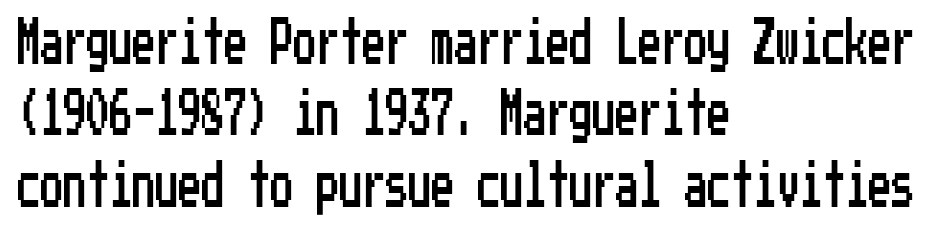
Posture: upright roman. Reading down the block, your eye returns to a fixed left position each line. Grotesque or geometric, the face here clearly has no serifs. Descenders hang freely into open space. Rows of type keep a routine distance in the vertical direction. Is the letter spacing exaggerated? No — it looks like the ordinary default.
